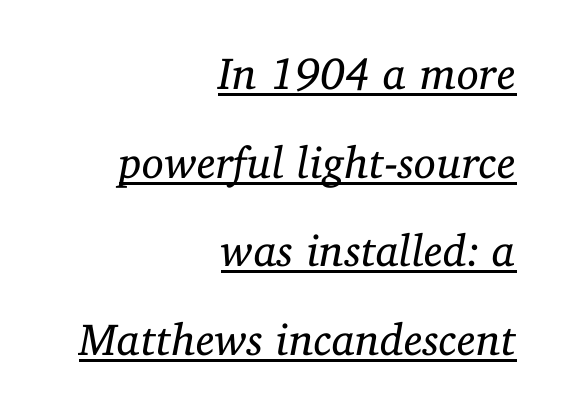
Summary of weight: not heavy and not bold. Somebody hit Ctrl+U on this one — the words are underlined. These lines keep a tight, regular rhythm from letter to letter. An italicized treatment has been applied to the whole sample. Casual observation: everything's shoved over to the right. Varying glyph widths throughout — classic text-font behaviour.
